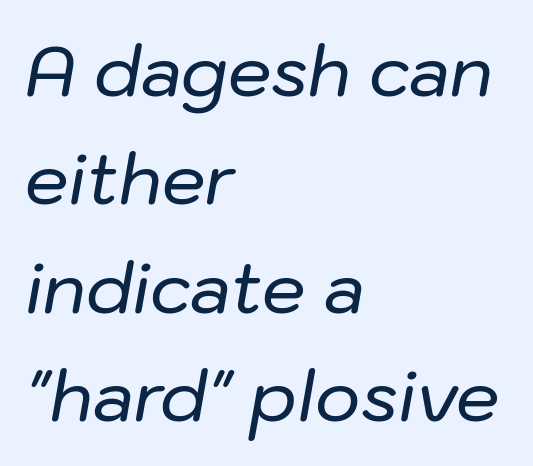
The image shows 69 px text type, italic (leaning right); set left-aligned, normal line spacing (1.57x), normal letter spacing, not underlined; low stroke contrast and a medium x-height.
